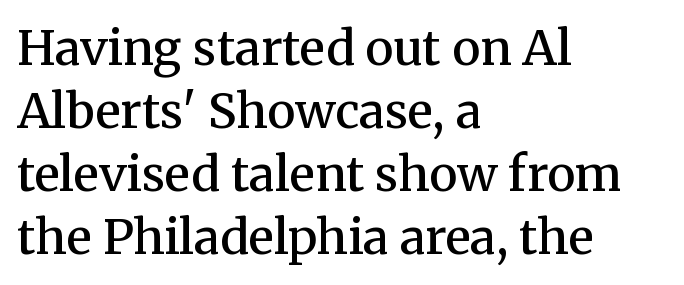
{"serif": "yes", "italic": "no", "bold": "semi", "weight": "semibold", "width": "normal", "stroke_contrast": "medium", "x_height": "medium", "monospaced": "no", "underline": "no", "align": "left", "line_spacing": "normal", "line_spacing_ratio": 1.31, "letter_spacing": "normal", "letter_spacing_em": 0.0, "glyph_px": 48}
